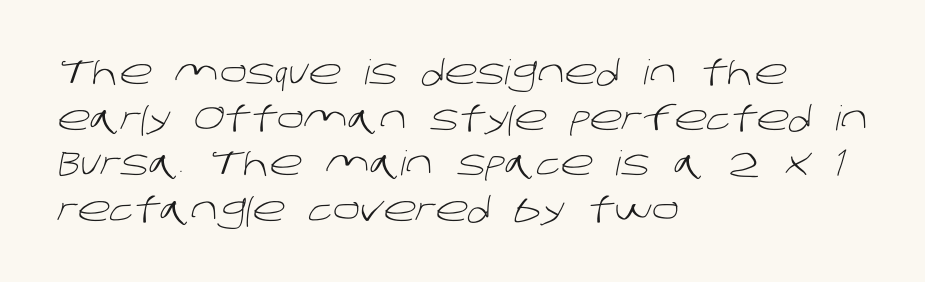
The image shows 34 px light sans-serif type; set left-aligned, normal line spacing (1.34x), normal letter spacing, not underlined; low stroke contrast and a large x-height.
